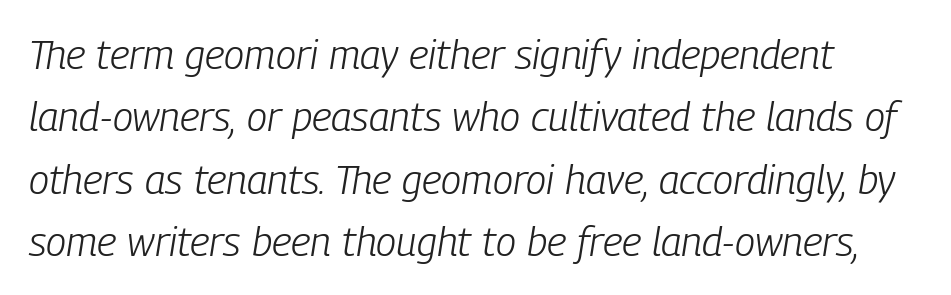
You could not count columns in this text — the font is proportionally spaced. Descender tails drop into unmarked territory. Italic: yes, the glyphs are oblique. Vertical spacing — default. Weight: in the light-to-regular range.
